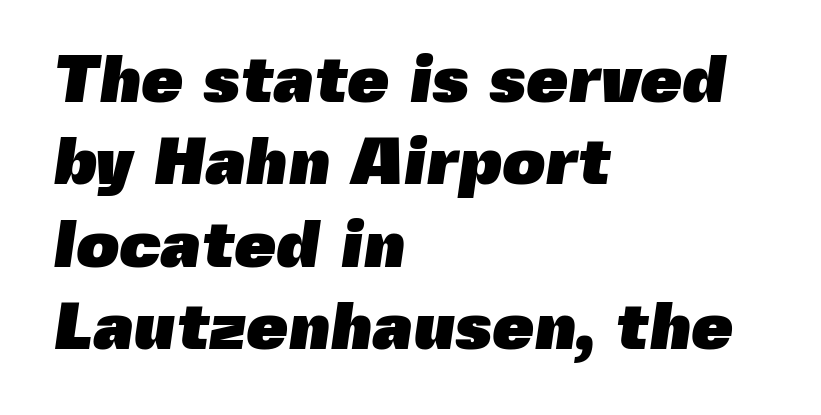
The image shows 67 px heavy sans-serif type; set left-aligned, line spacing 1.23x, normal letter spacing, not underlined; a medium x-height.
